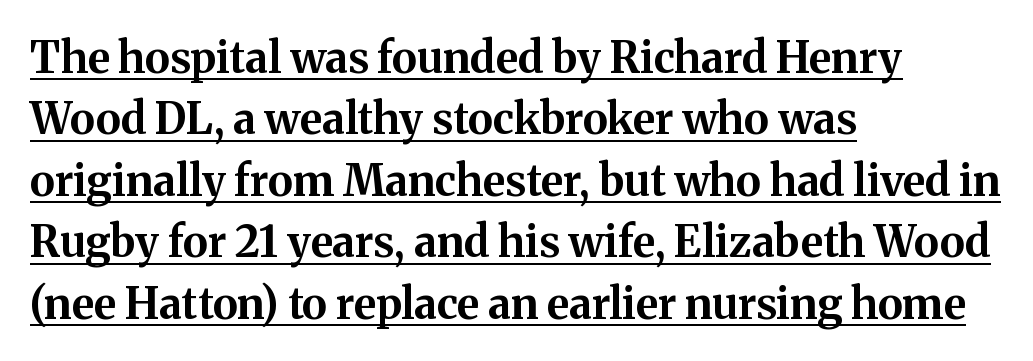
The letters carry serifs — small finishing strokes at the ends of their stems. Each word holds together tightly as a unit, with standard inter-letter gaps. Think of a printed novel: that variable character pitch is what you see here. Quick note: underline on.
